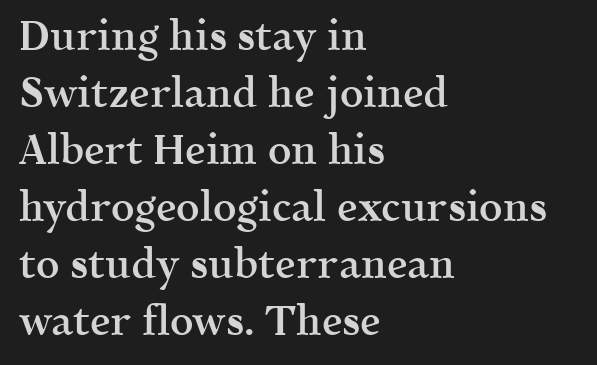
{"serif": "yes", "italic": "no", "bold": "semi", "weight": "semibold", "width": "normal", "x_height": "medium", "monospaced": "no", "underline": "no", "align": "left", "line_spacing": "normal", "line_spacing_ratio": 1.39, "letter_spacing": "normal", "letter_spacing_em": 0.0, "glyph_px": 41}
